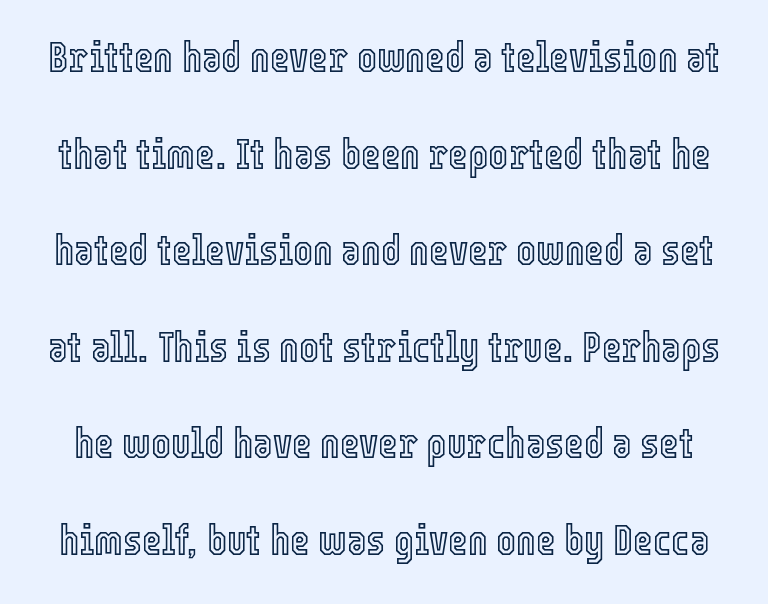
Compared with typical paragraphs, the rows here are farther apart. Looks like regular typesetting: each glyph gets only the width it needs. Each word holds together tightly as a unit, with standard inter-letter gaps. Glance below the letters and you will spot only blank space. Characters remain perfectly vertical along every line.
